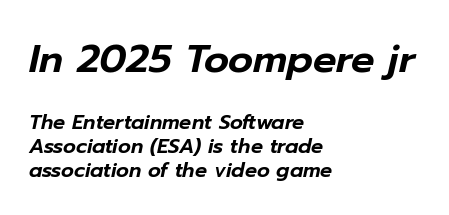
Q: Is the text italic (slanted)? A: Yes, it leans right by about 12 degrees.
Q: Is the text underlined? A: No.
Q: How is the paragraph aligned? A: Left-aligned.
Q: Is the spacing between letters normal or unusually wide? A: Normal.
Q: Which block of text is set in a larger size, the first (top) or the second (bottom)? A: The first (top) one.
Q: Width (condensed, normal, or wide)? A: Normal.
Q: Stroke contrast? A: Low.
Q: x-height? A: Medium.
Q: Monospaced? A: No.
